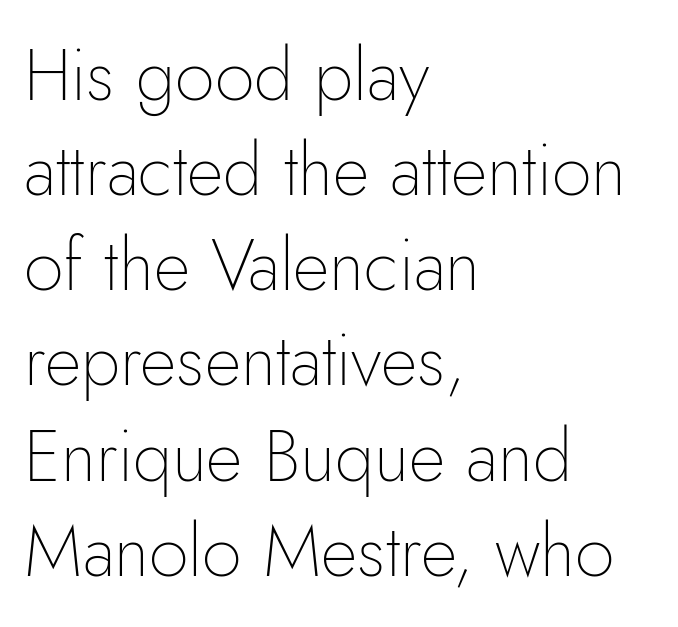
Which margin do the lines hug? The left one — the right edge is uneven. How would I describe the line gaps? Plain and ordinary. Characters remain perfectly vertical along every line. This sample uses plain, unmodified letter spacing.
